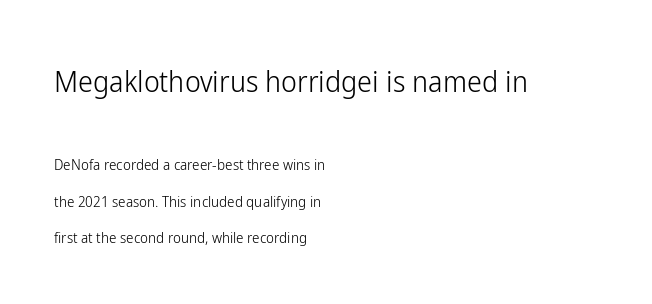
The image shows 30 px light, condensed sans-serif type, upright; set left-aligned, loose line spacing (2.44x), normal letter spacing, not underlined; the first (top) block is 2.0x larger; low stroke contrast and a medium x-height.
